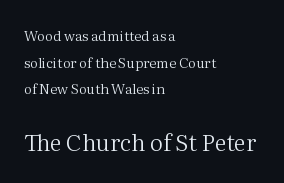
The zone under the glyphs is completely vacant. The tracking reads as untouched default to a designer's eye. Leading: increased. Caption: upper text group reduced, lower text group enlarged. The typography opts for an upright posture over an oblique one. These glyphs show unthickened strokes, regular width or finer.
